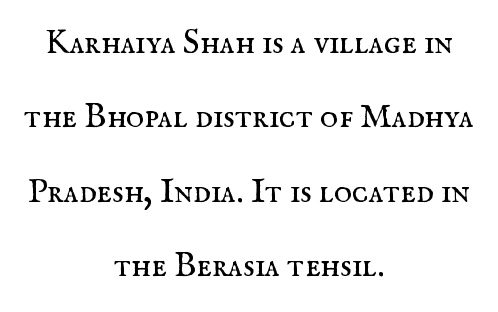
Each new line begins a long way beneath the previous one. No heavy texture on the line: the type isn't bold. If you folded the block vertically in half, each line would mirror itself in length. The line texture is even and compact thanks to regular tracking. Spacing verdict: proportional, widths tailored to each character.
